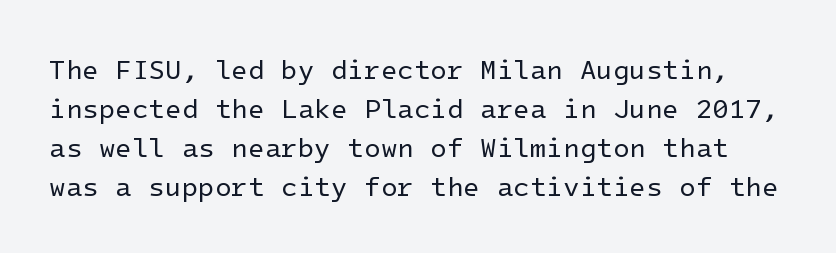
Students, observe: this is what conventionally led text looks like. The letterforms sit shoulder to shoulder at normal distance. The typesetting does not lean heavy: it is not bold. This is roman type, the default non-slanted kind. The gap between lines stays unmarked.
